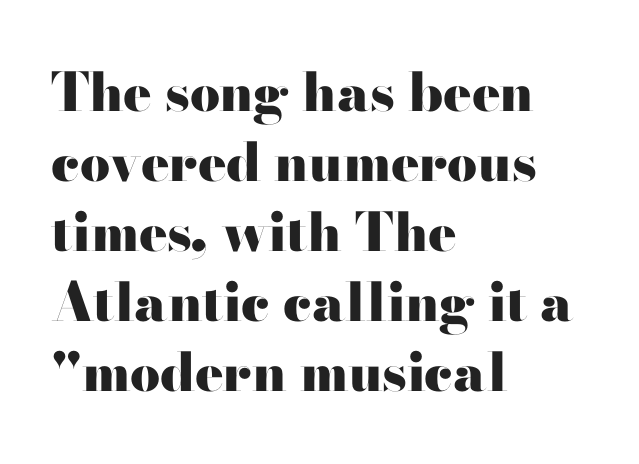
Honestly, the row spacing looks completely unremarkable. Are there feet on the stems? There are — it's a serif. Standard letterfit; no display-style spreading of the glyphs. You can tell it's not italic because the verticals are truly vertical. Leftover space on each line is placed entirely after the last word. The gap between lines stays unmarked.
